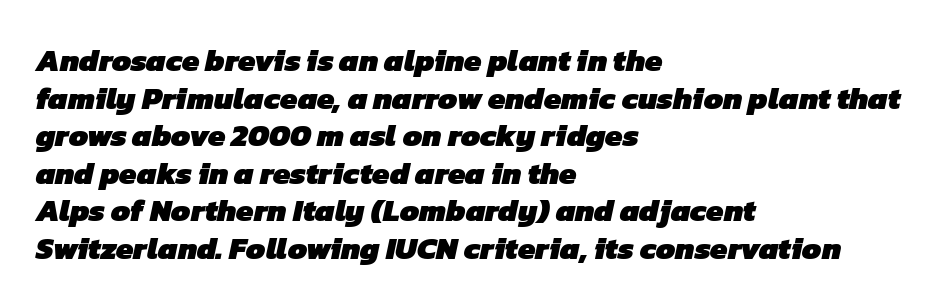
Spacing verdict: proportional, widths tailored to each character. No extra tracking has been applied to these lines. As a designer I'd log this as weight 700, bold. The passage is arranged the way most books set body copy — flush left. The strip under each line holds only bare page. The typeface chosen for these lines omits serifs.
